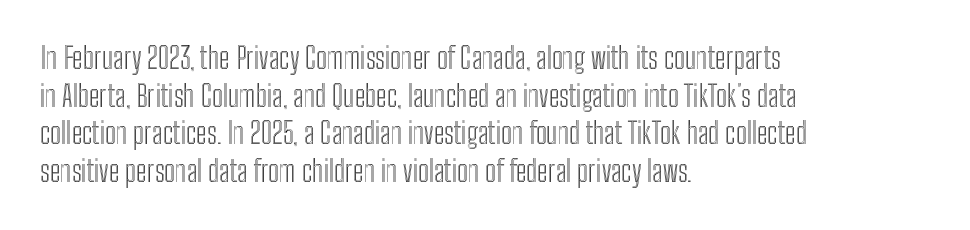
{"italic": "no", "width": "condensed", "x_height": "medium", "monospaced": "no", "underline": "no", "align": "left", "line_spacing": "normal", "line_spacing_ratio": 1.3, "letter_spacing": "normal", "letter_spacing_em": 0.0, "glyph_px": 29}
